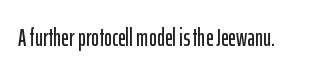
The image shows 24 px text type, upright; set normal letter spacing, not underlined.
